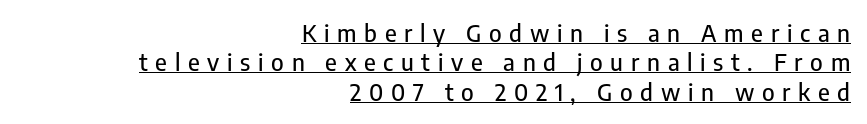
Q: Is the text italic (slanted)? A: No, it is upright.
Q: Is the text underlined? A: Yes.
Q: How is the paragraph aligned? A: Right-aligned.
Q: Is the spacing between letters normal or unusually wide? A: Unusually wide.
